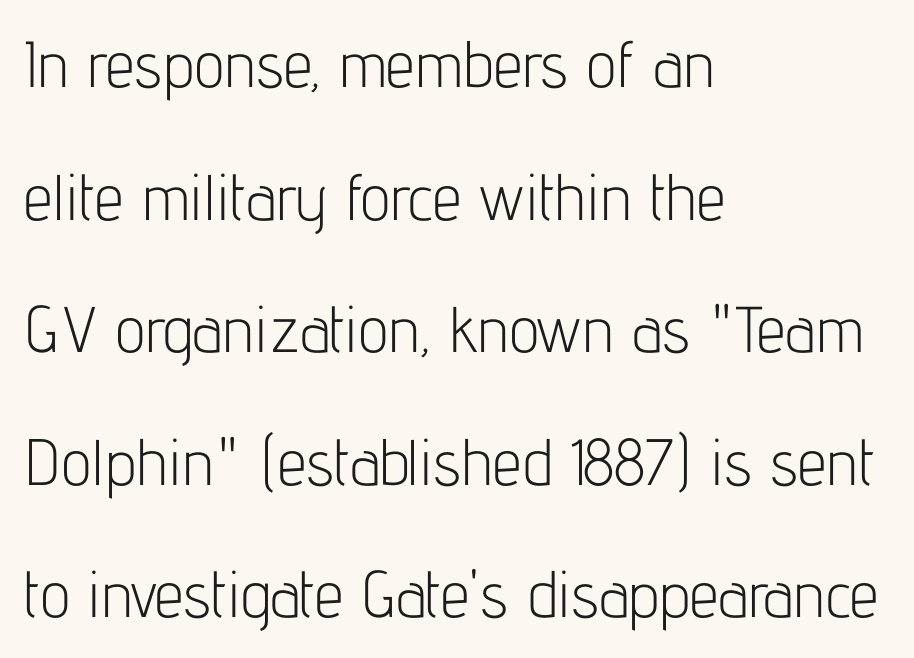
Q: Is the text bold? A: No.
Q: Is the text italic (slanted)? A: No, it is upright.
Q: Is the typeface a serif or a sans-serif typeface? A: Sans-serif.
Q: Is the text underlined? A: No.
Q: How is the paragraph aligned? A: Left-aligned.
Q: Is the spacing between letters normal or unusually wide? A: Normal.
Q: Is the spacing between lines tight, normal or loose? A: Loose.
Q: Width (condensed, normal, or wide)? A: Condensed.
Q: Stroke contrast? A: Low.
Q: x-height? A: Medium.
Q: Monospaced? A: No.
